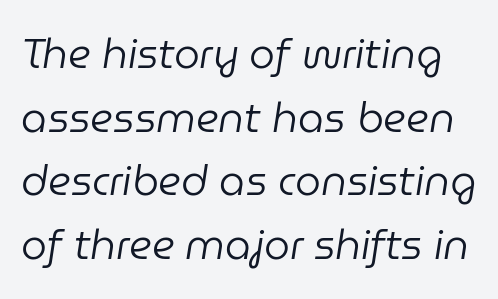
{"italic": "yes", "lean": "right", "slant_degrees": 9, "bold": "no", "weight": "regular", "width": "normal", "stroke_contrast": "low", "x_height": "medium", "monospaced": "no", "underline": "no", "line_spacing": "normal", "line_spacing_ratio": 1.55, "letter_spacing": "normal", "letter_spacing_em": 0.0, "glyph_px": 41}
